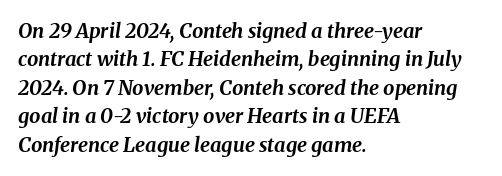
The image shows 20 px bold type, italic (leaning right); set left-aligned, normal line spacing (1.42x), normal letter spacing, not underlined.
